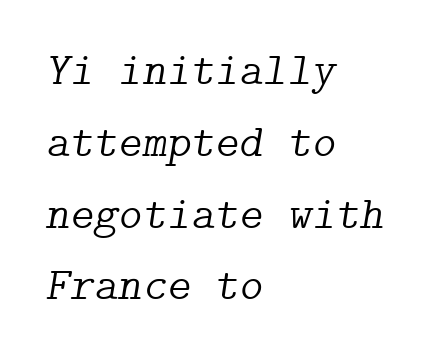
{"serif": "yes", "italic": "yes", "lean": "right", "slant_degrees": 9, "bold": "no", "weight": "light", "width": "normal", "stroke_contrast": "low", "x_height": "medium", "underline": "no", "align": "left", "line_spacing": "normal", "line_spacing_ratio": 1.56, "letter_spacing": "normal", "letter_spacing_em": 0.0, "glyph_px": 46}
